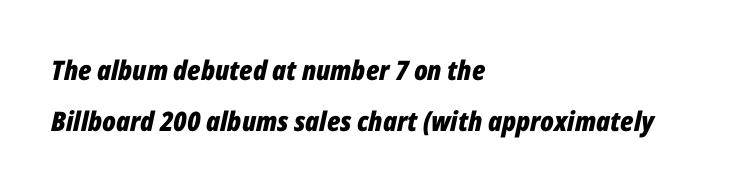
Q: Is the text bold? A: Yes.
Q: Is the text italic (slanted)? A: Yes, it leans right by about 12 degrees.
Q: Is the text underlined? A: No.
Q: How is the paragraph aligned? A: Left-aligned.
Q: Is the spacing between letters normal or unusually wide? A: Normal.
